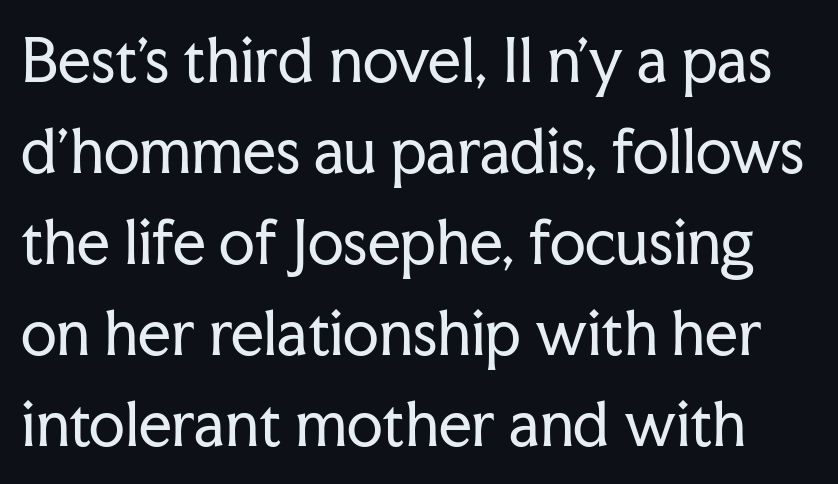
The space directly below the letters is spotless. The letters stand straight up with perfectly vertical stems. Default kerning and tracking; the words read as compact shapes. Is this a fixed-width face? No — the glyphs have proportional, varying widths.
